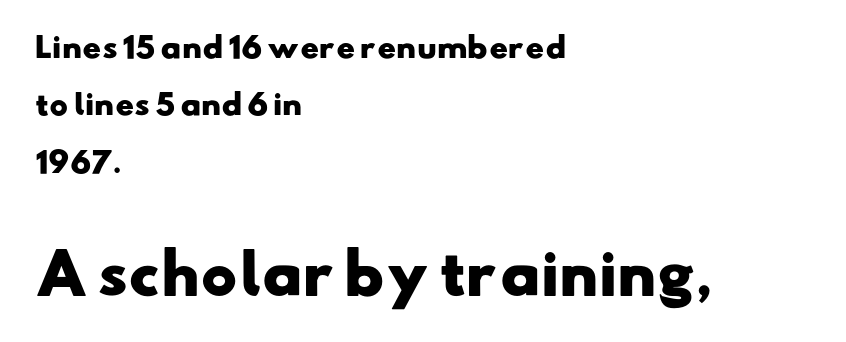
The glyphs have the mass of a bold cut. Scale increases going downward across the two blocks. Characters follow at the spacing the type designer built in. Notice how the passage keeps a crisp vertical edge on the left only. Varying glyph widths throughout — classic text-font behaviour. This is sans-serif lettering, the kind often seen on screens and signage.
